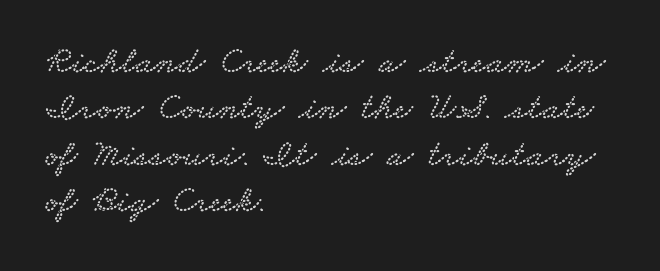
Q: Is the text underlined? A: No.
Q: How is the paragraph aligned? A: Left-aligned.
Q: Is the spacing between letters normal or unusually wide? A: Normal.
Q: Width (condensed, normal, or wide)? A: Wide.
Q: Stroke contrast? A: Low.
Q: x-height? A: Small.
Q: Monospaced? A: No.
